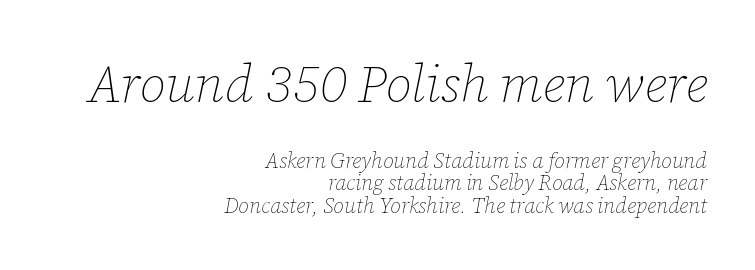
The image shows 52 px thin type, italic (leaning right); set right-aligned, tight line spacing (1.08x), normal letter spacing, not underlined; the first (top) block is 2.48x larger; low stroke contrast and a medium x-height.
